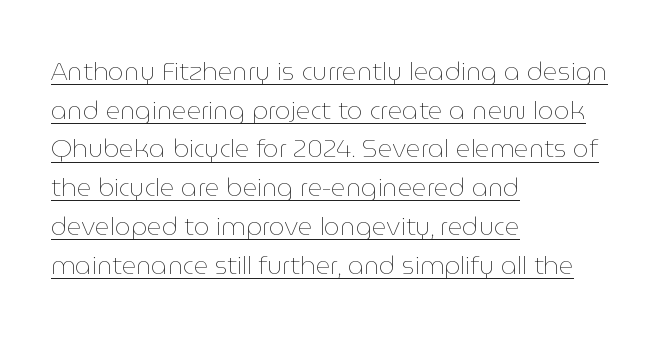
Every stem runs plumb, perpendicular to the baseline. The passage shown is not bold in any degree. Decoration check: the copy is underlined. Spacing between characters is what you'd get straight out of the box. Interline gaps are of average width in this sample.
